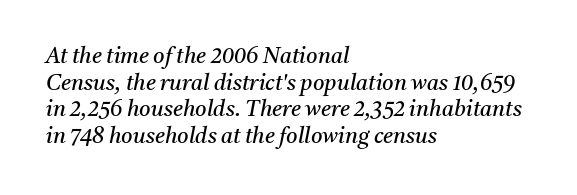
The type is set solid horizontally, with unmodified tracking. No chunkiness to these letters — they're not bold. Words float on clear page, feet unadorned. Italic? Definitely — the glyphs are oblique. Is the block centered? No — it sits flush against the left margin.
